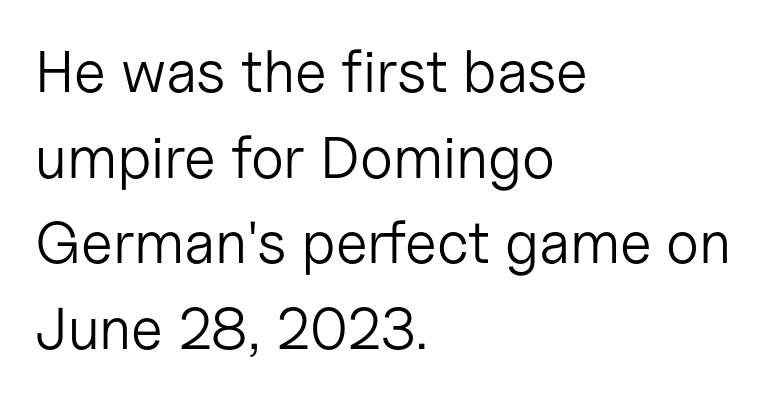
Each line starts at the same left margin while the right side varies. Nobody drew a line under any word here. The gaps between neighbouring characters are ordinary and unremarkable. The letters stand straight up with perfectly vertical stems. Stems here are at most as thick as an everyday book face.
